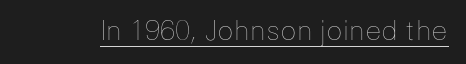
Q: Is the text bold? A: No.
Q: Is the text italic (slanted)? A: No, it is upright.
Q: Is the text underlined? A: Yes.
Q: Is the spacing between letters normal or unusually wide? A: Normal.
